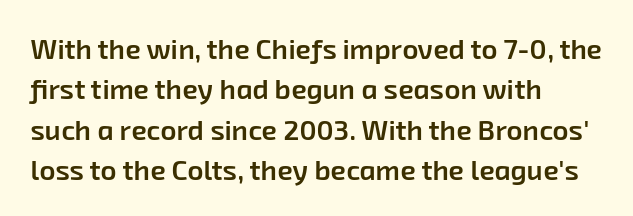
Q: Is the text bold? A: Semi-bold.
Q: Is the typeface a serif or a sans-serif typeface? A: Sans-serif.
Q: Is the text underlined? A: No.
Q: How is the paragraph aligned? A: Left-aligned.
Q: Is the spacing between letters normal or unusually wide? A: Normal.
Q: Is the spacing between lines tight, normal or loose? A: Normal.
Q: Width (condensed, normal, or wide)? A: Normal.
Q: Stroke contrast? A: Low.
Q: x-height? A: Medium.
Q: Monospaced? A: No.
